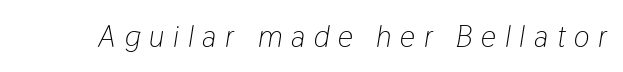
Every character sits at an angle, as italics do. Summary of weight: not heavy and not bold. The space beneath each line is pristine and unruled. The tracking jumps out immediately: characters are airy and widely separated. The face used here is proportionally spaced, like ordinary book or web type.
